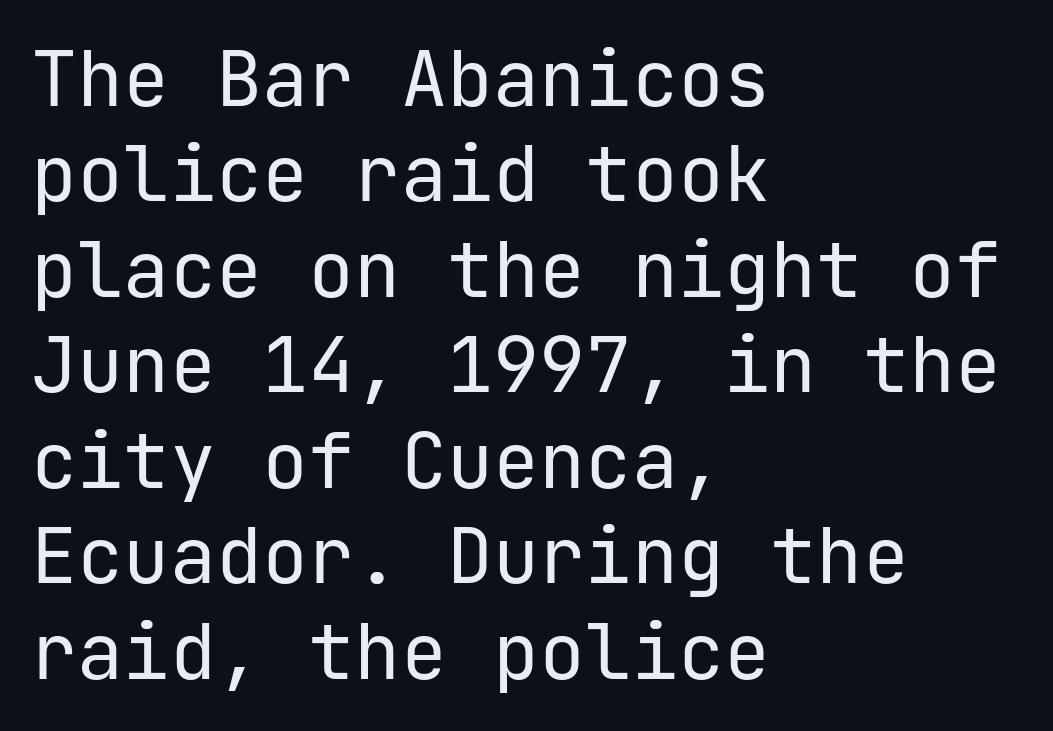
Q: Is the text bold? A: No.
Q: Is the text italic (slanted)? A: No, it is upright.
Q: Is the typeface a serif or a sans-serif typeface? A: Sans-serif.
Q: Is the text underlined? A: No.
Q: How is the paragraph aligned? A: Left-aligned.
Q: Is the spacing between letters normal or unusually wide? A: Normal.
Q: Width (condensed, normal, or wide)? A: Normal.
Q: Stroke contrast? A: Low.
Q: x-height? A: Medium.
Q: Monospaced? A: Yes.
